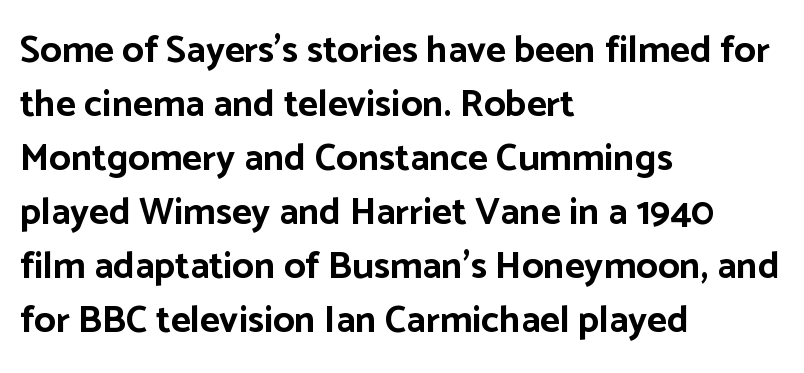
Italic? Not at all — the glyphs are vertical. Here the glyphs are tracked normally, forming tight word shapes. Is this a sans? Yes — the strokes have no serifs. Decoration check: the copy has no underline. The rendering anchors every line to the left-hand side. Proportional: the letters do not fall into vertical columns.
